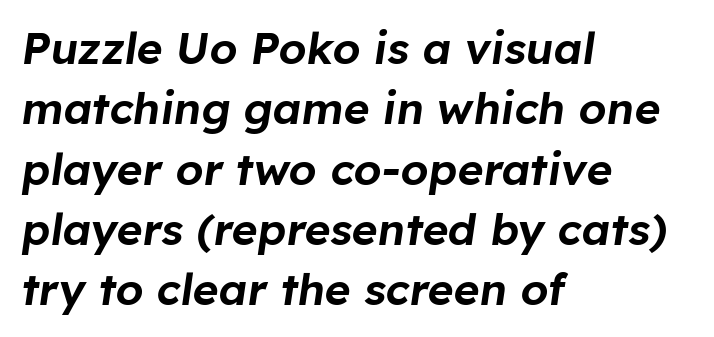
Emphasis-style slanted type is in use. The lines are quadded left. Vertical spacing — default. These lines are rendered in a variable-pitch font.
